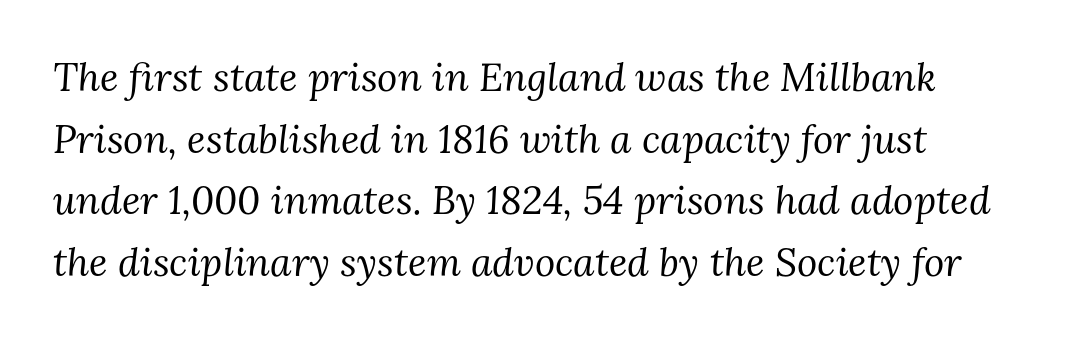
Normally led — the rows are evenly, conventionally spaced. Glyph-to-glyph distance matches everyday printed text. The face looks like a standard text weight, possibly lighter. Looks like regular typesetting: each glyph gets only the width it needs.
